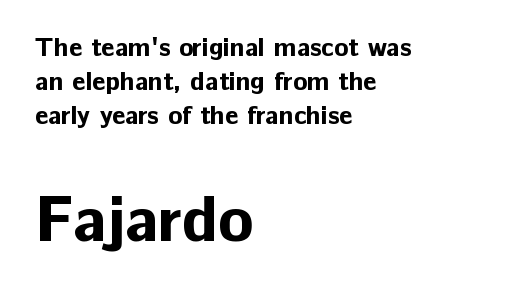
The image shows 65 px bold sans-serif type, upright; set left-aligned, normal line spacing (1.31x), normal letter spacing, not underlined; the second (bottom) block is 2.5x larger; low stroke contrast and a medium x-height.
